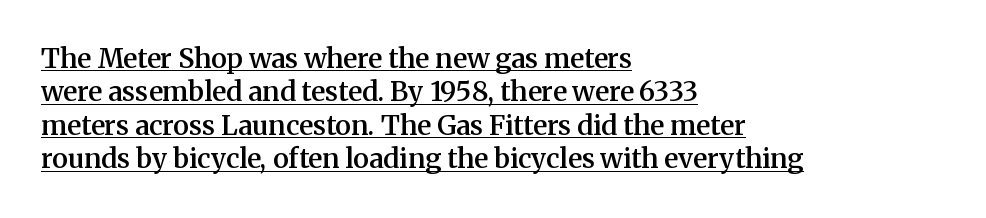
Q: Is the text bold? A: Semi-bold.
Q: Is the text italic (slanted)? A: No, it is upright.
Q: Is the text underlined? A: Yes.
Q: How is the paragraph aligned? A: Left-aligned.
Q: Is the spacing between letters normal or unusually wide? A: Normal.
